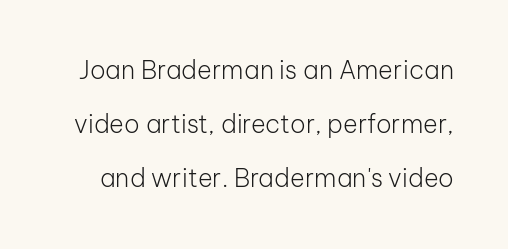
The gaps between neighbouring characters are ordinary and unremarkable. Honestly, the rows look like they've been pulled way apart. No word sits above an underline. The font's upright variant was chosen for this text. The characters are drawn with everyday or finer stroke widths.
